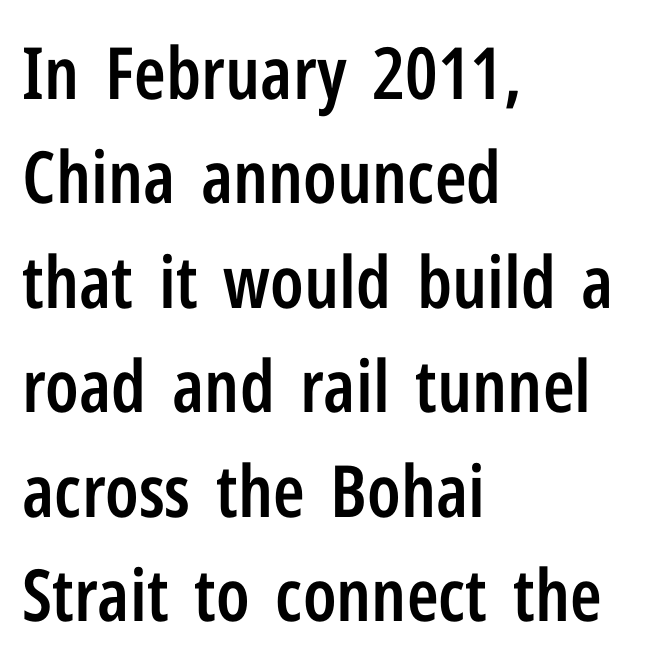
Q: Is the text bold? A: Semi-bold.
Q: Is the text italic (slanted)? A: No, it is upright.
Q: Is the typeface a serif or a sans-serif typeface? A: Sans-serif.
Q: Is the text underlined? A: No.
Q: How is the paragraph aligned? A: Left-aligned.
Q: Is the spacing between letters normal or unusually wide? A: Normal.
Q: Is the spacing between lines tight, normal or loose? A: Normal.
Q: Width (condensed, normal, or wide)? A: Condensed.
Q: Stroke contrast? A: Low.
Q: x-height? A: Medium.
Q: Monospaced? A: No.
